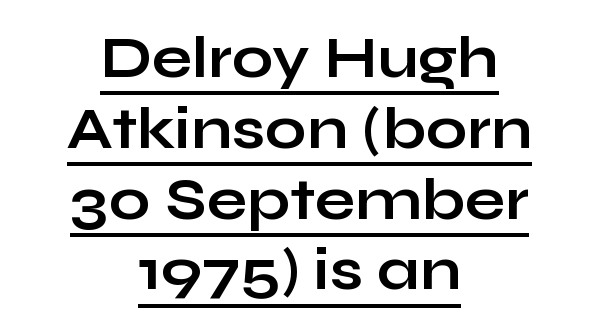
The image shows 59 px bold, wide sans-serif type, upright; set centered, line spacing 1.2x, normal letter spacing, underlined; low stroke contrast and a medium x-height.
